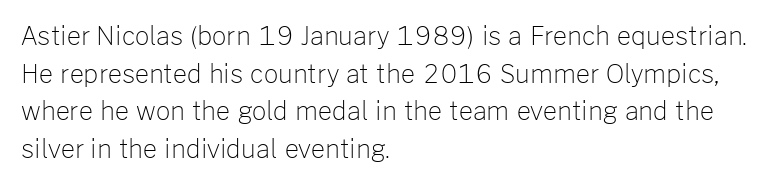
The image shows 25 px text type, upright; set left-aligned, normal line spacing (1.51x), normal letter spacing, not underlined.
